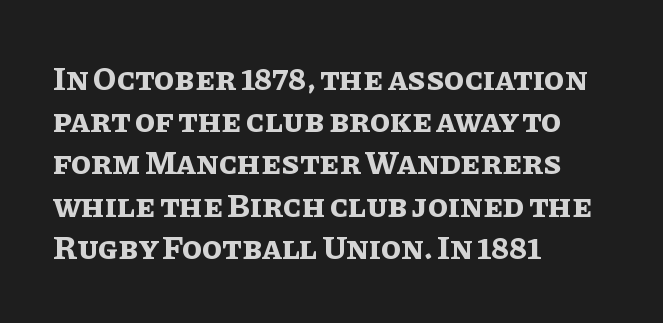
{"italic": "no", "bold": "yes", "weight": "bold", "width": "normal", "stroke_contrast": "low", "x_height": "large", "monospaced": "no", "underline": "no", "align": "left", "line_spacing": "normal", "line_spacing_ratio": 1.28, "letter_spacing": "normal", "letter_spacing_em": 0.0, "glyph_px": 33}
